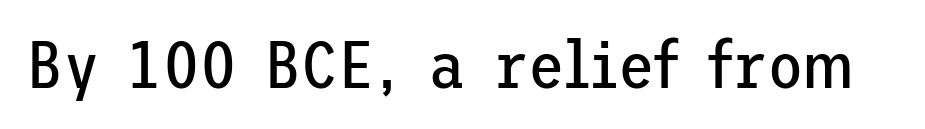
Q: Is the text bold? A: No.
Q: Is the text italic (slanted)? A: No, it is upright.
Q: Is the typeface a serif or a sans-serif typeface? A: Sans-serif.
Q: Is the text underlined? A: No.
Q: Is the spacing between letters normal or unusually wide? A: Normal.
Q: Width (condensed, normal, or wide)? A: Normal.
Q: Stroke contrast? A: Low.
Q: x-height? A: Medium.
